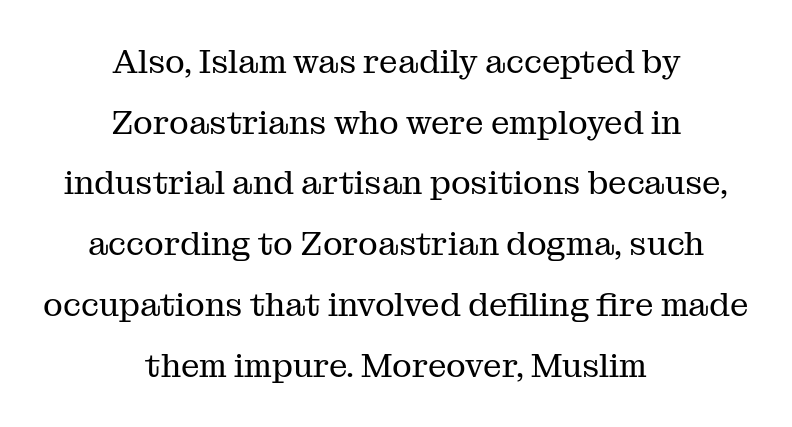
Descenders are the only things crossing below the line. A serif font was chosen for this passage. No italicization has been applied; the sample stays upright. You could call the tracking neutral — neither tight nor loose. Compared with a typical body face, this is equally light or lighter still.
